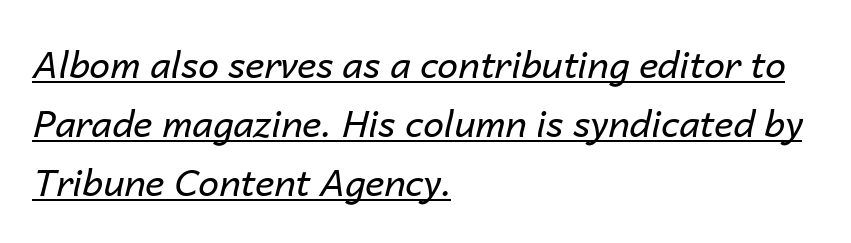
Q: Is the text bold? A: No.
Q: Is the text italic (slanted)? A: Yes, it leans right by about 14 degrees.
Q: Is the text underlined? A: Yes.
Q: How is the paragraph aligned? A: Left-aligned.
Q: Is the spacing between letters normal or unusually wide? A: Normal.
Q: Is the spacing between lines tight, normal or loose? A: Normal.
Q: Width (condensed, normal, or wide)? A: Normal.
Q: Stroke contrast? A: Low.
Q: x-height? A: Medium.
Q: Monospaced? A: No.
